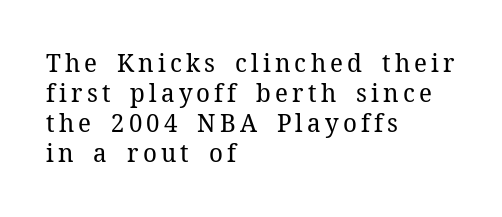
The image shows 26 px text type, upright; set left-aligned, line spacing 1.16x, not underlined.
